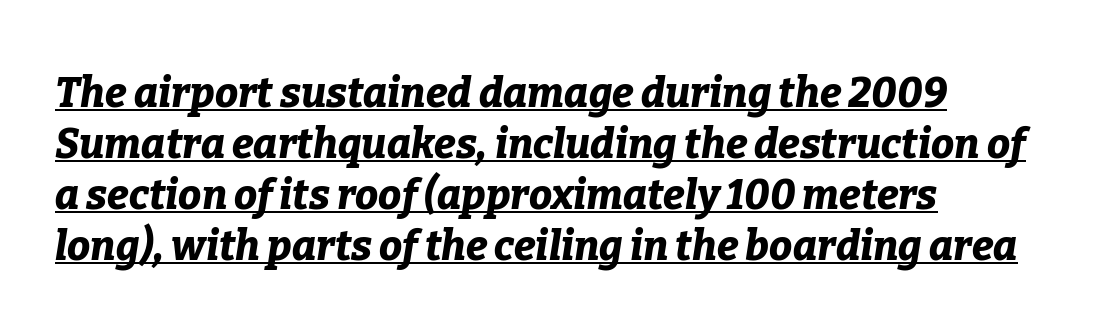
Q: Is the text bold? A: Yes.
Q: Is the text italic (slanted)? A: Yes, it leans right by about 9 degrees.
Q: Is the text underlined? A: Yes.
Q: How is the paragraph aligned? A: Left-aligned.
Q: Is the spacing between letters normal or unusually wide? A: Normal.
Q: Width (condensed, normal, or wide)? A: Normal.
Q: Stroke contrast? A: Low.
Q: x-height? A: Medium.
Q: Monospaced? A: No.
